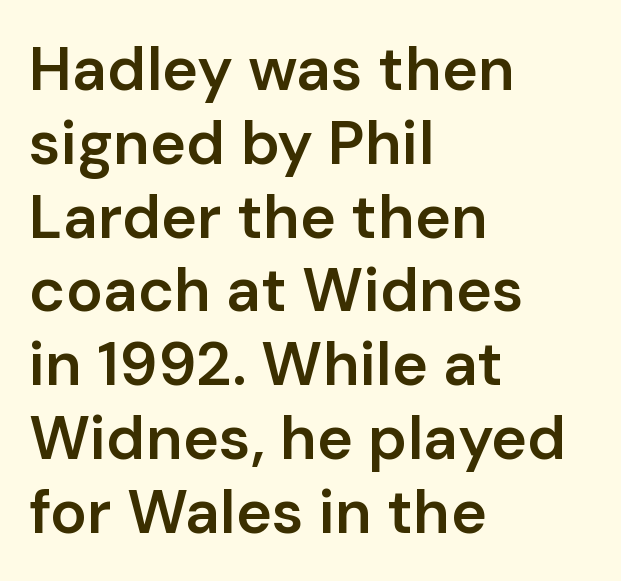
Q: Is the text bold? A: Semi-bold.
Q: Is the text italic (slanted)? A: No, it is upright.
Q: Is the typeface a serif or a sans-serif typeface? A: Sans-serif.
Q: Is the text underlined? A: No.
Q: How is the paragraph aligned? A: Left-aligned.
Q: Is the spacing between letters normal or unusually wide? A: Normal.
Q: Width (condensed, normal, or wide)? A: Normal.
Q: Stroke contrast? A: Low.
Q: x-height? A: Medium.
Q: Monospaced? A: No.
